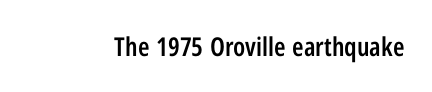
The image shows 26 px text type, upright; set normal letter spacing, not underlined.
